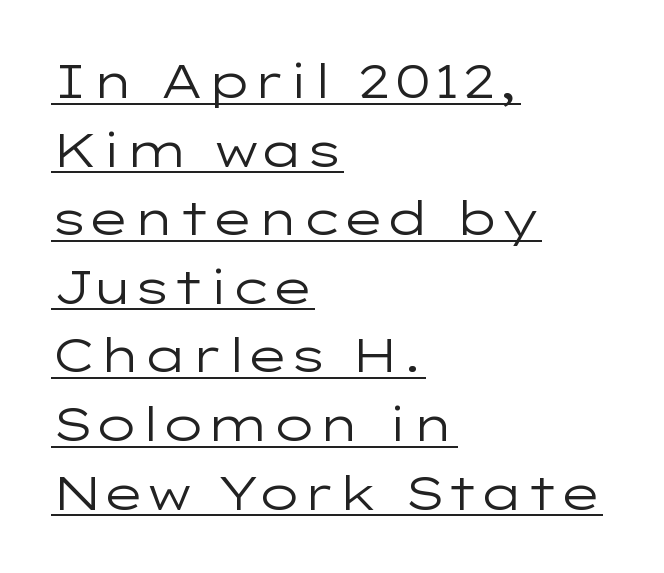
{"serif": "no", "italic": "no", "bold": "no", "weight": "regular", "width": "wide", "stroke_contrast": "low", "x_height": "medium", "monospaced": "no", "underline": "yes", "align": "left", "line_spacing": "normal", "line_spacing_ratio": 1.46, "letter_spacing": "normal", "letter_spacing_em": 0.0, "glyph_px": 47}
